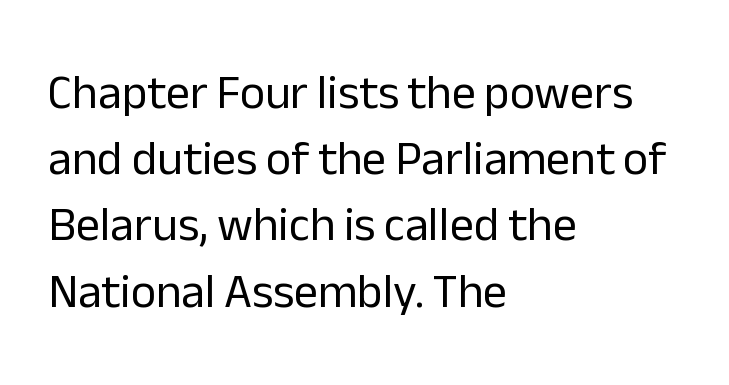
This is roman type, the default non-slanted kind. The letterforms sit shoulder to shoulder at normal distance. Layout note: lines flush left. Decoration check: the copy has no underline. Heaviness? Minimal to ordinary, like unemphasized prose. Each letter's strokes conclude bluntly, with no projecting serifs.
